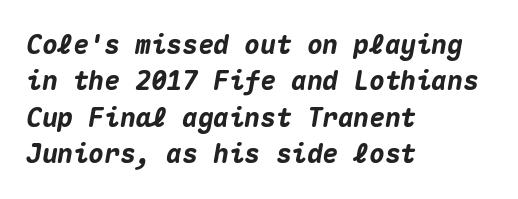
Does the copy run flush right? No — it runs flush left. Slanted lettering throughout. Descenders are the only things crossing below the line. Compared with an ordinary text face, these strokes are far heavier — a full bold.
